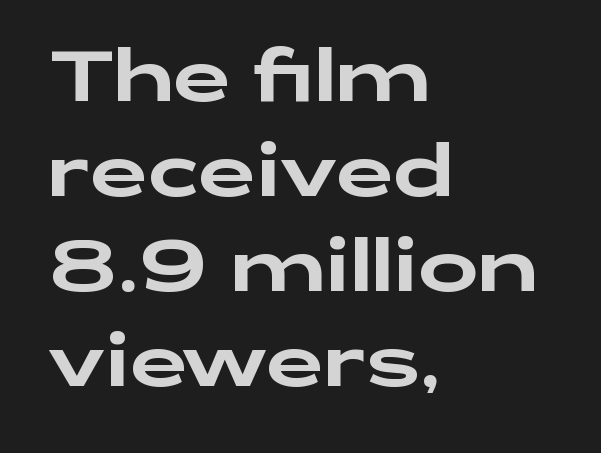
Q: Is the text italic (slanted)? A: No, it is upright.
Q: Is the typeface a serif or a sans-serif typeface? A: Sans-serif.
Q: Is the text underlined? A: No.
Q: How is the paragraph aligned? A: Left-aligned.
Q: Is the spacing between letters normal or unusually wide? A: Normal.
Q: Is the spacing between lines tight, normal or loose? A: Normal.
Q: Width (condensed, normal, or wide)? A: Wide.
Q: Stroke contrast? A: Low.
Q: x-height? A: Medium.
Q: Monospaced? A: No.
